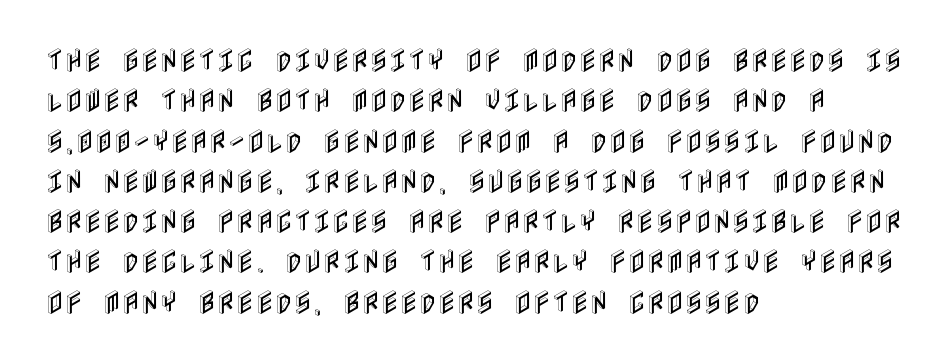
This rendering uses left alignment, leaving the right contour irregular. The vertical gap from one line to the next is medium. The space beneath each line is pristine and unruled. Does extra space separate the letters? No, they use regular spacing. Every character sits straight up, as roman type does.
